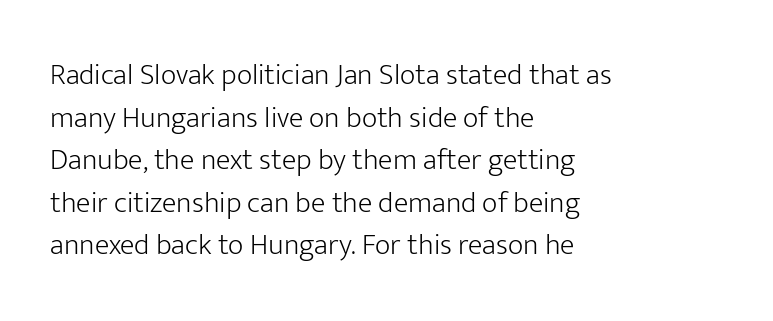
{"serif": "no", "italic": "no", "bold": "no", "weight": "light", "width": "normal", "stroke_contrast": "low", "x_height": "medium", "monospaced": "no", "underline": "no", "align": "left", "line_spacing": "normal", "line_spacing_ratio": 1.42, "letter_spacing": "normal", "letter_spacing_em": 0.0, "glyph_px": 30}
